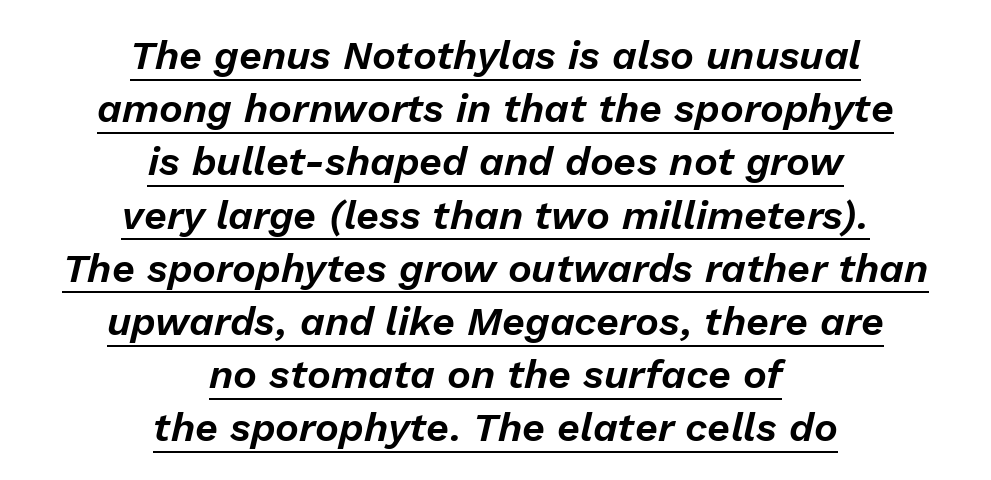
Quick note: interline space is typical. The compositor balanced each line on the midline. The axis of the letterforms is tilted away from vertical. Looks like regular typesetting: each glyph gets only the width it needs.
